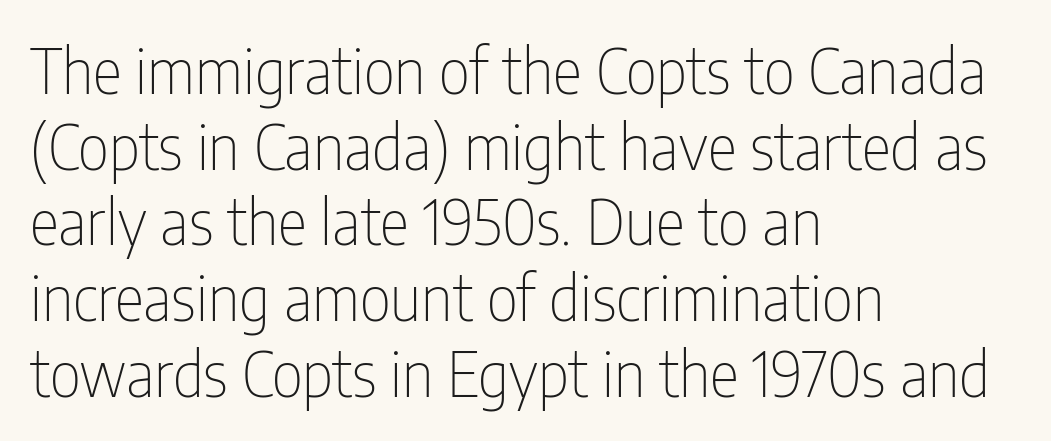
The image shows 62 px thin, condensed sans-serif type, upright; set left-aligned, line spacing 1.22x, normal letter spacing, not underlined; low stroke contrast and a medium x-height.
